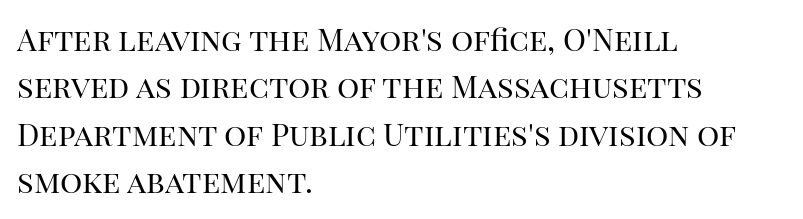
{"serif": "yes", "italic": "no", "bold": "no", "weight": "regular", "width": "normal", "stroke_contrast": "high", "x_height": "large", "monospaced": "no", "underline": "no", "align": "left", "line_spacing": "normal", "line_spacing_ratio": 1.53, "letter_spacing": "normal", "letter_spacing_em": 0.0, "glyph_px": 31}
